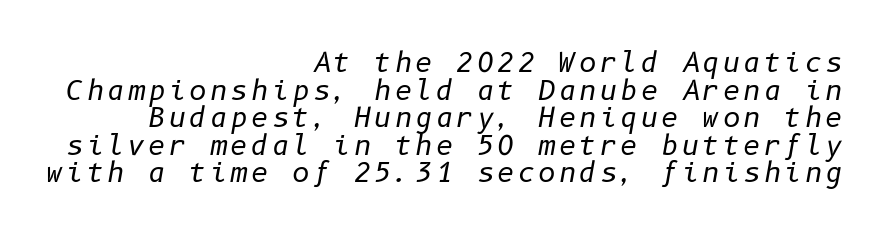
Q: Is the text bold? A: No.
Q: Is the text italic (slanted)? A: Yes, it leans right by about 10 degrees.
Q: Is the text underlined? A: No.
Q: How is the paragraph aligned? A: Right-aligned.
Q: Is the spacing between lines tight, normal or loose? A: Tight.
